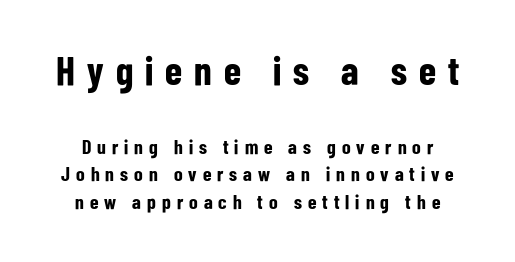
The passage shown is emphatically bold. What stands out about the letter spacing? Its width — letters are far apart. Examine the stroke ends and you'll find no serifs. No word sits above an underline. The font's upright variant was chosen for this text. The passage shown is typed in a proportional face where columns would drift.
